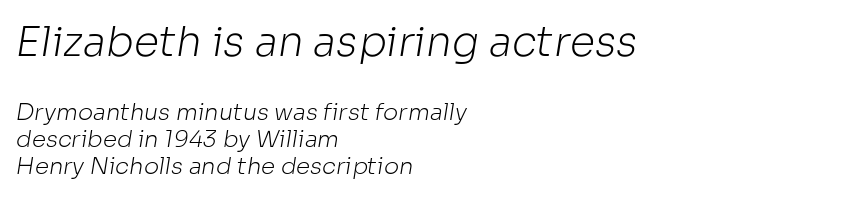
The image shows 41 px light sans-serif type; set left-aligned, line spacing 1.18x, normal letter spacing, not underlined; the first (top) block is 1.78x larger; low stroke contrast and a medium x-height.
